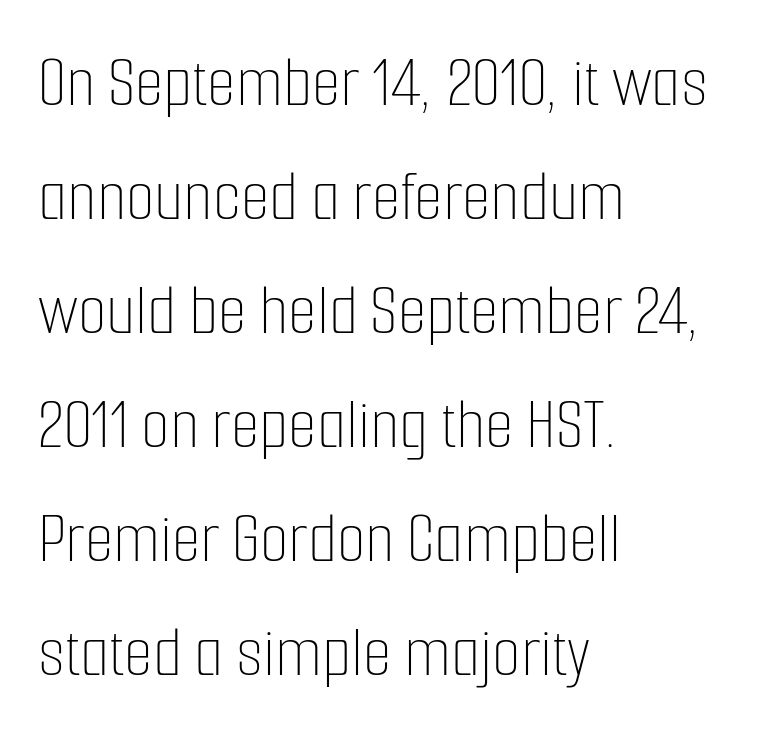
{"italic": "no", "bold": "no", "weight": "thin", "width": "condensed", "stroke_contrast": "low", "x_height": "medium", "monospaced": "no", "underline": "no", "align": "left", "line_spacing": "normal", "line_spacing_ratio": 1.54, "letter_spacing": "normal", "letter_spacing_em": 0.0, "glyph_px": 74}
